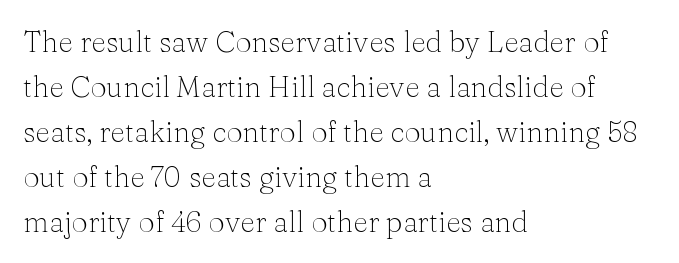
{"serif": "yes", "italic": "no", "bold": "no", "weight": "light", "width": "normal", "stroke_contrast": "medium", "x_height": "medium", "monospaced": "no", "underline": "no", "align": "left", "line_spacing": "normal", "line_spacing_ratio": 1.55, "letter_spacing": "normal", "letter_spacing_em": 0.0, "glyph_px": 29}
